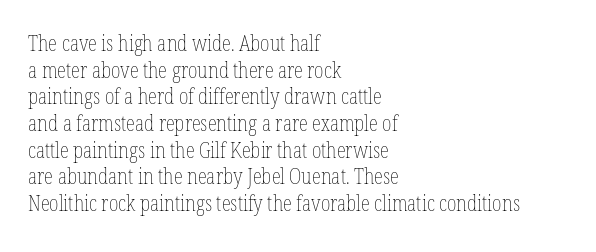
The image shows 21 px text type, upright; set left-aligned, normal line spacing (1.27x), normal letter spacing, not underlined.
